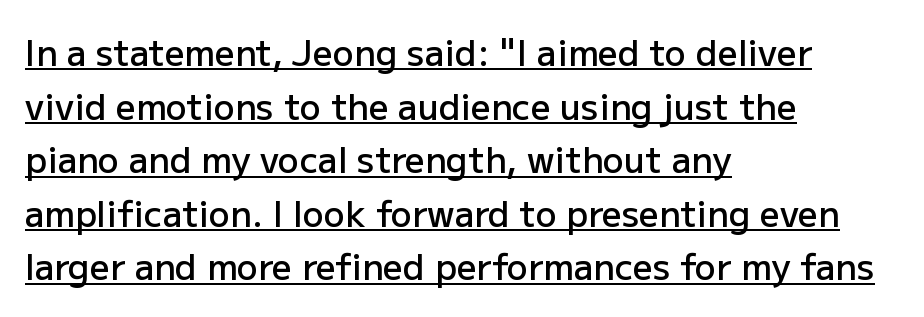
The image shows 35 px semibold sans-serif type, upright; set left-aligned, normal line spacing (1.53x), normal letter spacing, underlined; low stroke contrast and a medium x-height.
